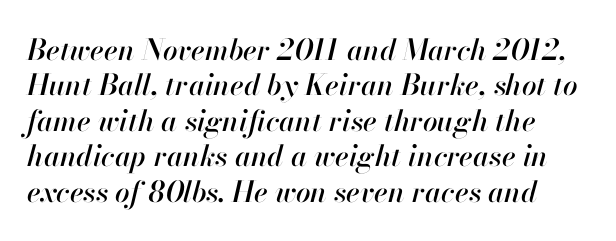
Q: Is the text italic (slanted)? A: Yes, it leans right by about 13 degrees.
Q: Is the text underlined? A: No.
Q: Is the spacing between letters normal or unusually wide? A: Normal.
Q: Width (condensed, normal, or wide)? A: Normal.
Q: Stroke contrast? A: High.
Q: x-height? A: Small.
Q: Monospaced? A: No.
